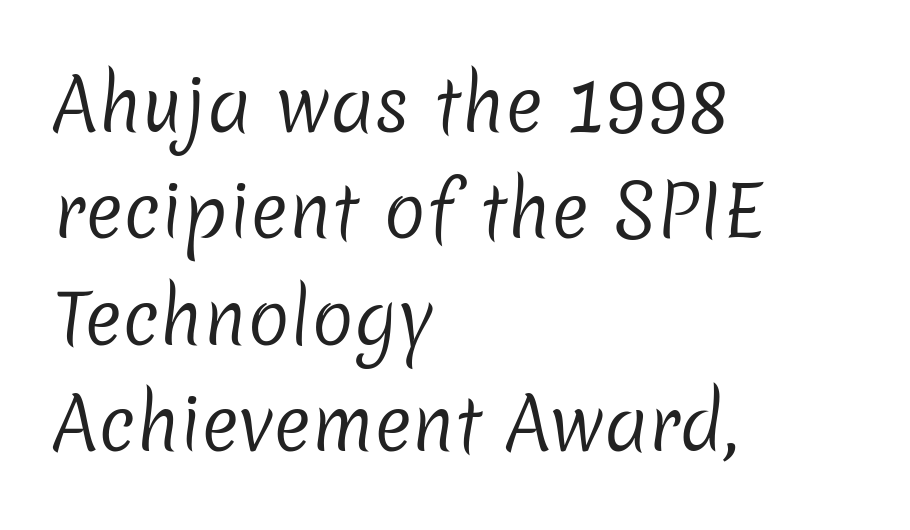
{"serif": "no", "bold": "no", "weight": "regular", "width": "normal", "stroke_contrast": "low", "x_height": "medium", "monospaced": "no", "underline": "no", "align": "left", "line_spacing": "normal", "line_spacing_ratio": 1.5, "letter_spacing": "normal", "letter_spacing_em": 0.0, "glyph_px": 71}
